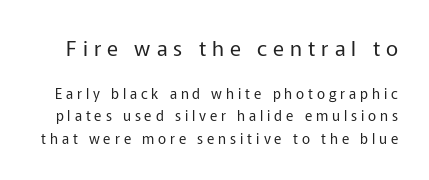
{"italic": "no", "bold": "no", "underline": "no", "line_spacing": "normal", "line_spacing_ratio": 1.61, "letter_spacing": "wide", "letter_spacing_em": 0.28, "larger_block": "first", "size_ratio": 1.5, "glyph_px": 21}
